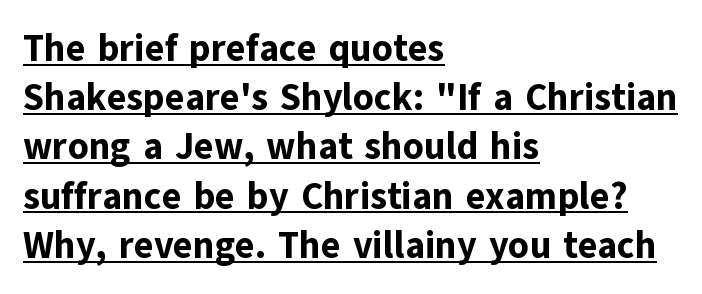
Leftover space on each line is placed entirely after the last word. Students, observe: this is what conventionally led text looks like. Every character sits straight up, as roman type does. Each word holds together tightly as a unit, with standard inter-letter gaps.
